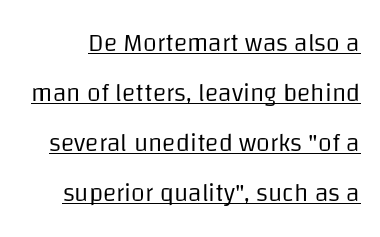
The image shows 25 px text type, upright; set loose line spacing (2.0x), normal letter spacing, underlined.
